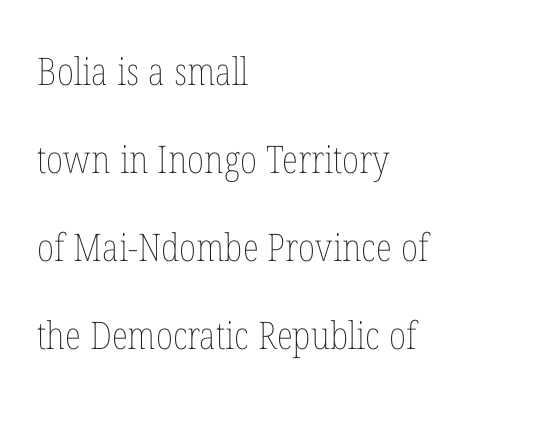
{"italic": "no", "bold": "no", "weight": "thin", "width": "condensed", "stroke_contrast": "low", "x_height": "medium", "monospaced": "no", "underline": "no", "align": "left", "line_spacing": "loose", "line_spacing_ratio": 2.32, "letter_spacing": "normal", "letter_spacing_em": 0.0, "glyph_px": 38}
